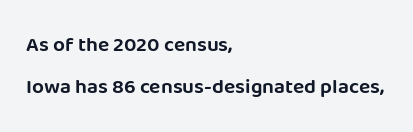
Style check: upright. Nothing unusual about the tracking: characters are spaced as the font intends. Lines of text with bare space underneath. The rendering anchors every line to the left-hand side. These lines stand farther apart than default settings would place them.
